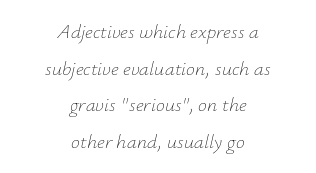
{"italic": "yes", "lean": "right", "slant_degrees": 12, "bold": "no", "underline": "no", "align": "center", "line_spacing_ratio": 1.83, "letter_spacing": "normal", "letter_spacing_em": 0.0, "glyph_px": 20}
